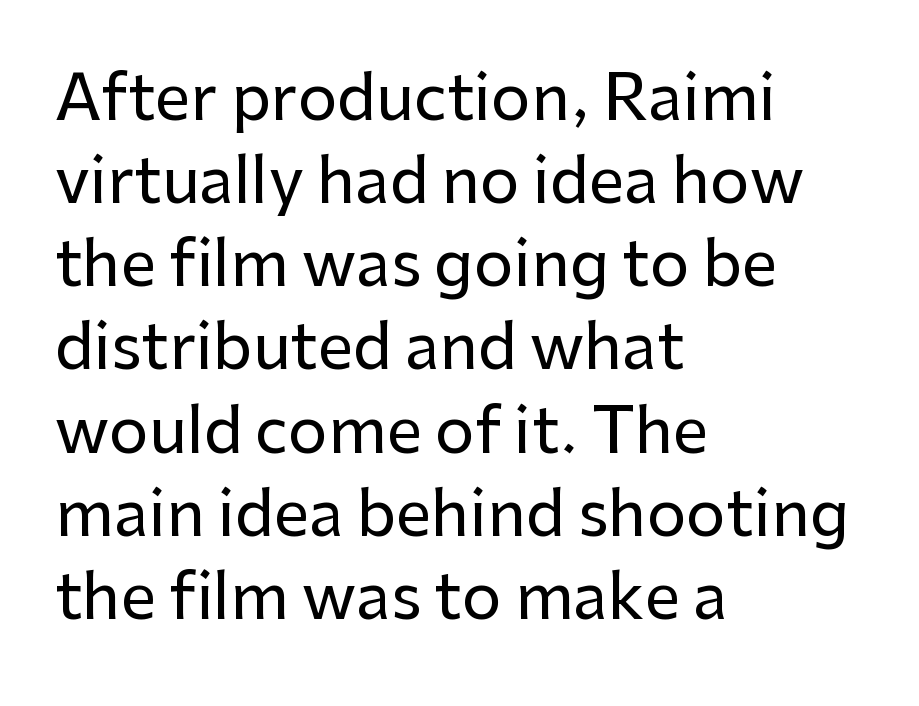
The image shows 63 px sans-serif type, upright; set left-aligned, normal line spacing (1.32x), normal letter spacing, not underlined; low stroke contrast and a medium x-height.
